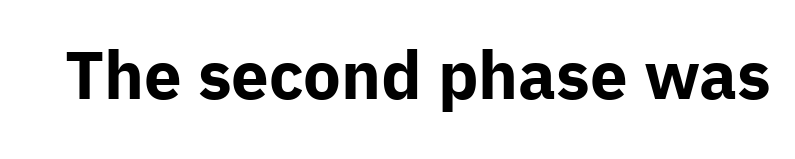
{"serif": "no", "italic": "no", "bold": "yes", "weight": "bold", "width": "normal", "stroke_contrast": "low", "x_height": "medium", "monospaced": "no", "underline": "no", "letter_spacing": "normal", "letter_spacing_em": 0.0, "glyph_px": 67}
